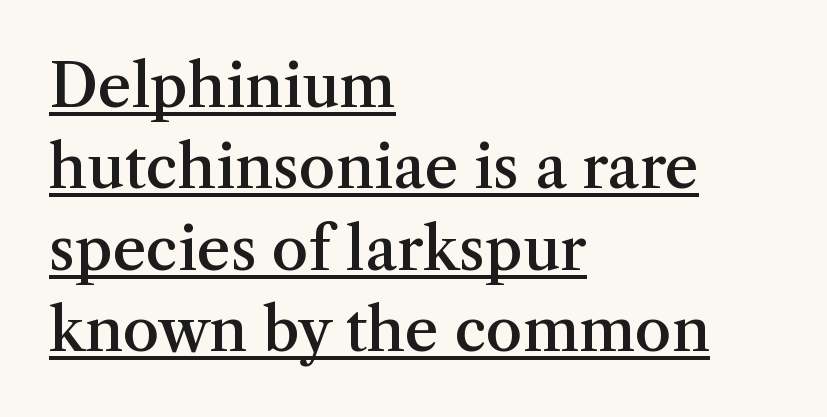
The line texture is even and compact thanks to regular tracking. These words are printed semibold, heavier than regular yet not bold. This sample keeps an unexceptional amount of space between lines. What kind of face is this? One with serifs. In terms of posture, this sample is upright.
